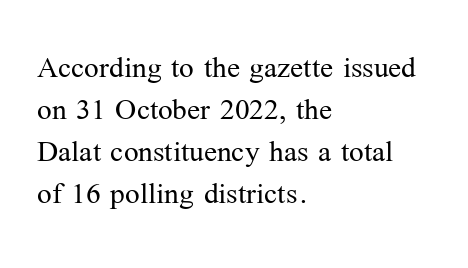
{"serif": "yes", "italic": "no", "bold": "no", "weight": "light", "width": "normal", "stroke_contrast": "medium", "x_height": "medium", "monospaced": "no", "underline": "no", "align": "left", "line_spacing": "tight", "line_spacing_ratio": 1.08, "letter_spacing": "normal", "letter_spacing_em": 0.0, "glyph_px": 39}
